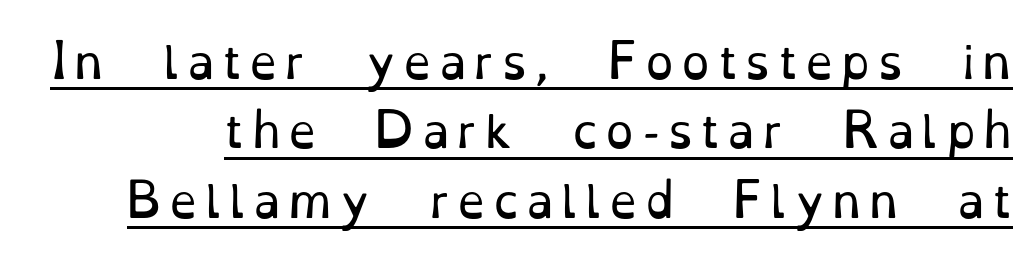
Rows of type keep a routine distance in the vertical direction. Is there an underline? Yes — a line sits under the letters. Varying glyph widths throughout — classic text-font behaviour. Nothing heavy about these letters — not bold at all.
